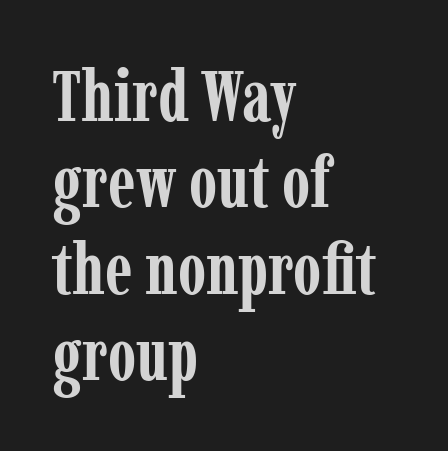
The image shows 72 px semibold, condensed serif type, upright; set left-aligned, line spacing 1.2x, normal letter spacing, not underlined; low stroke contrast and a medium x-height.
